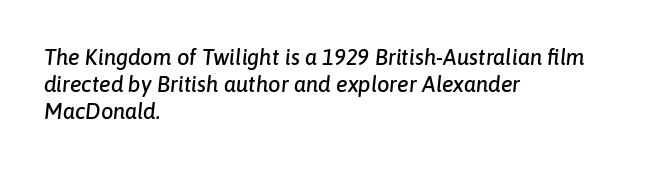
Q: Is the text italic (slanted)? A: Yes, it leans right by about 6 degrees.
Q: Is the text underlined? A: No.
Q: How is the paragraph aligned? A: Left-aligned.
Q: Is the spacing between letters normal or unusually wide? A: Normal.
